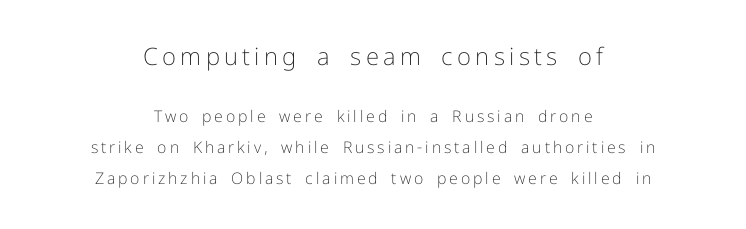
Larger block? The one above; the one below is distinctly smaller. These glyphs show unthickened strokes, regular width or finer. The typography opts for an upright posture over an oblique one. The passage shown is not underscored anywhere.
